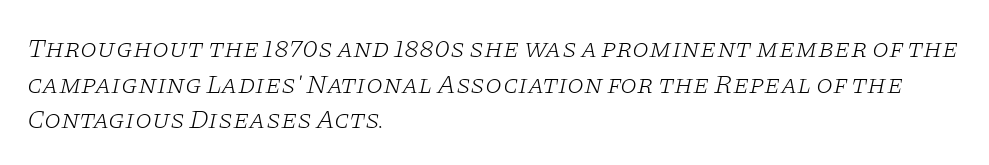
Q: Is the text bold? A: No.
Q: Is the text italic (slanted)? A: Yes, it leans right by about 11 degrees.
Q: Is the text underlined? A: No.
Q: How is the paragraph aligned? A: Left-aligned.
Q: Is the spacing between letters normal or unusually wide? A: Normal.
Q: Is the spacing between lines tight, normal or loose? A: Normal.
